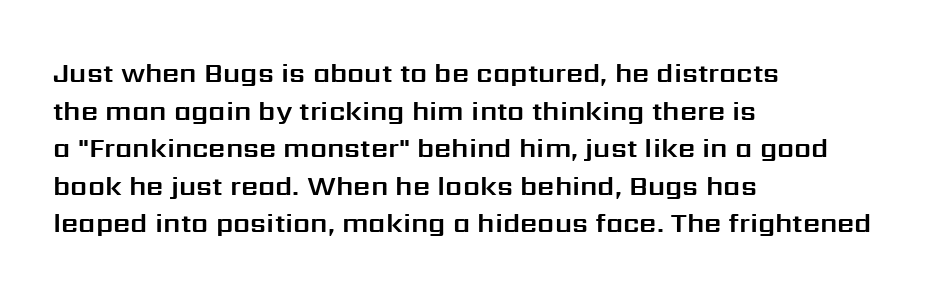
{"italic": "no", "underline": "no", "align": "left", "line_spacing": "normal", "line_spacing_ratio": 1.39, "letter_spacing": "normal", "letter_spacing_em": 0.0, "glyph_px": 27}
